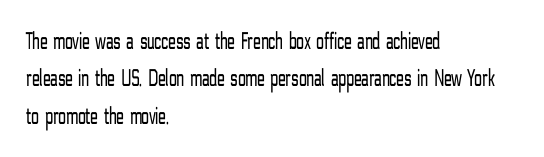
Q: Is the text bold? A: No.
Q: Is the text italic (slanted)? A: No, it is upright.
Q: Is the text underlined? A: No.
Q: How is the paragraph aligned? A: Left-aligned.
Q: Is the spacing between letters normal or unusually wide? A: Normal.
Q: Is the spacing between lines tight, normal or loose? A: Normal.
